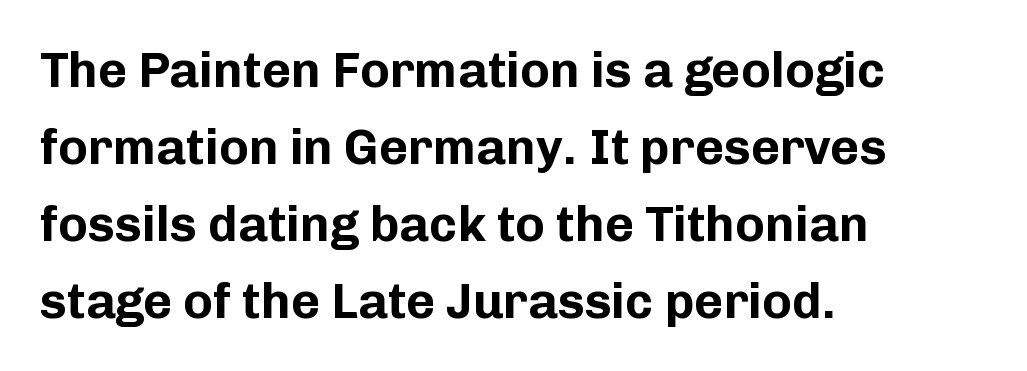
{"serif": "no", "italic": "no", "bold": "yes", "weight": "bold", "width": "normal", "stroke_contrast": "low", "x_height": "medium", "monospaced": "no", "underline": "no", "align": "left", "line_spacing": "normal", "line_spacing_ratio": 1.54, "letter_spacing": "normal", "letter_spacing_em": 0.0, "glyph_px": 50}
